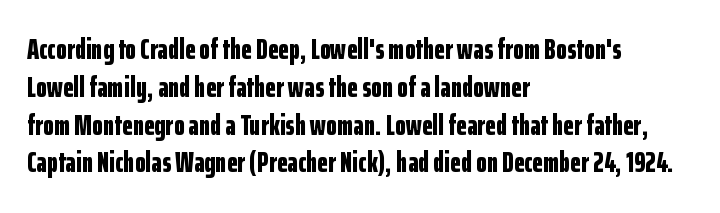
Students, note that the glyphs here touch the page at normal intervals. Vertical spacing — default. It's the straight-up-and-down kind of type. The face used here is a sans, in the tradition of grotesques and geometrics. Heavy-handed strokes throughout: this text is bold. Looks like regular typesetting: each glyph gets only the width it needs.
